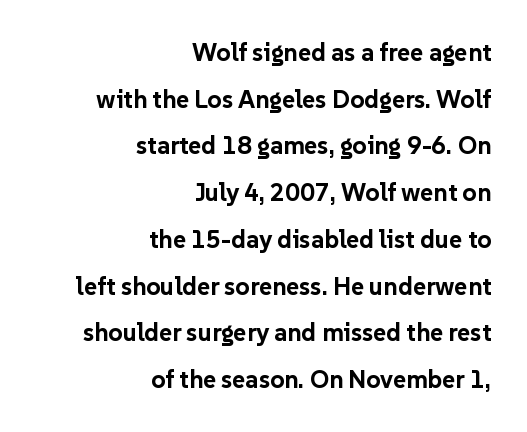
The image shows 25 px bold type, upright; set right-aligned, line spacing 1.87x, normal letter spacing, not underlined.
